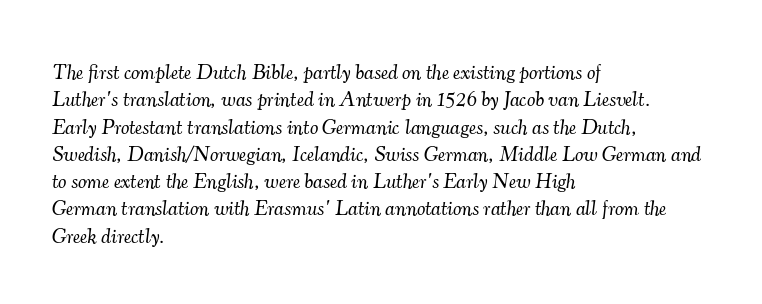
{"italic": "yes", "lean": "right", "slant_degrees": 7, "bold": "no", "underline": "no", "align": "left", "line_spacing": "normal", "line_spacing_ratio": 1.3, "letter_spacing": "normal", "letter_spacing_em": 0.0, "glyph_px": 21}
